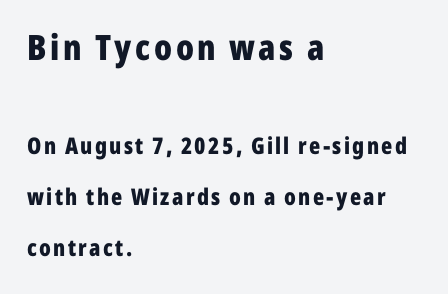
The image shows 35 px bold, condensed sans-serif type, upright; set left-aligned, loose line spacing (2.21x), not underlined; the first (top) block is 1.52x larger; low stroke contrast and a medium x-height.
